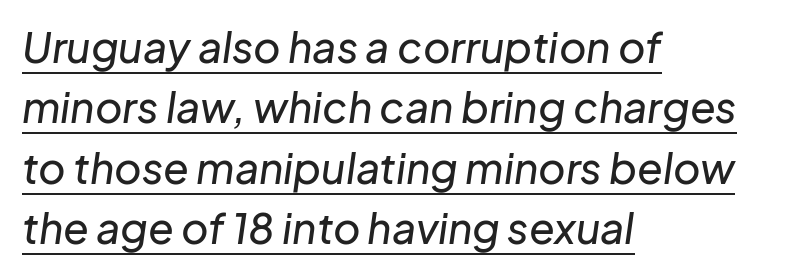
Q: Is the text italic (slanted)? A: Yes, it leans right by about 8 degrees.
Q: Is the text underlined? A: Yes.
Q: How is the paragraph aligned? A: Left-aligned.
Q: Is the spacing between letters normal or unusually wide? A: Normal.
Q: Is the spacing between lines tight, normal or loose? A: Normal.
Q: Width (condensed, normal, or wide)? A: Normal.
Q: Stroke contrast? A: Low.
Q: x-height? A: Medium.
Q: Monospaced? A: No.
